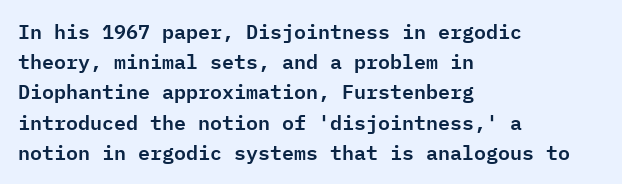
Q: Is the text italic (slanted)? A: No, it is upright.
Q: Is the text underlined? A: No.
Q: How is the paragraph aligned? A: Left-aligned.
Q: Is the spacing between letters normal or unusually wide? A: Normal.
Q: Is the spacing between lines tight, normal or loose? A: Normal.
